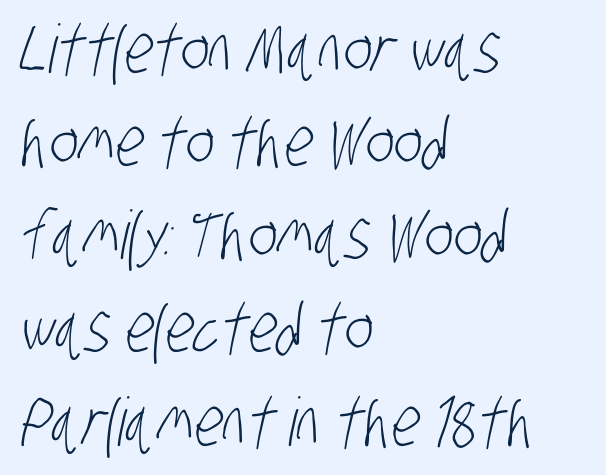
Q: Is the text bold? A: No.
Q: Is the typeface a serif or a sans-serif typeface? A: Sans-serif.
Q: Is the text underlined? A: No.
Q: How is the paragraph aligned? A: Left-aligned.
Q: Is the spacing between letters normal or unusually wide? A: Normal.
Q: Is the spacing between lines tight, normal or loose? A: Normal.
Q: Width (condensed, normal, or wide)? A: Condensed.
Q: Stroke contrast? A: Low.
Q: x-height? A: Large.
Q: Monospaced? A: No.
